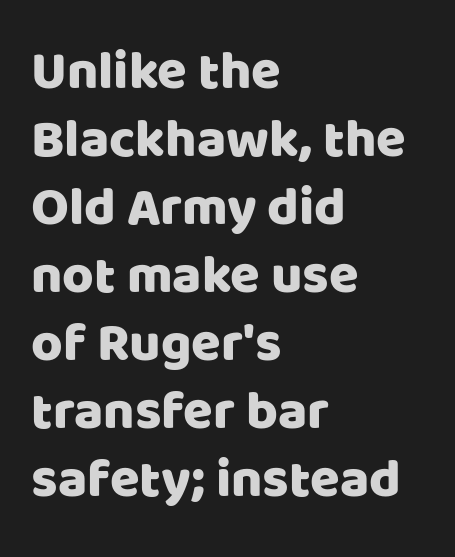
{"serif": "no", "italic": "no", "width": "normal", "stroke_contrast": "low", "x_height": "large", "monospaced": "no", "underline": "no", "align": "left", "line_spacing": "normal", "line_spacing_ratio": 1.26, "letter_spacing": "normal", "letter_spacing_em": 0.0, "glyph_px": 54}
